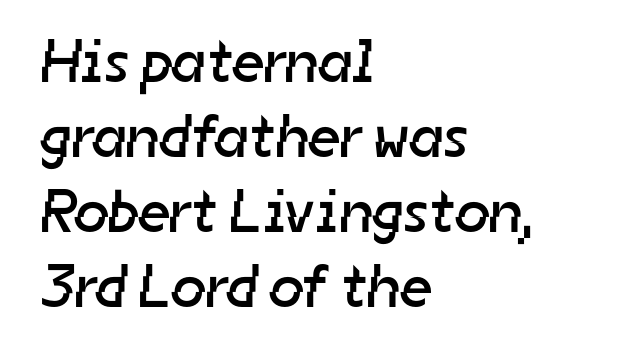
The space beneath each line is pristine and unruled. These lines are composed in type without serifs. Visually the block forms a straight wall on the left and a jagged coastline on the right. The gaps between neighbouring characters are ordinary and unremarkable. A quiet, ordinary-to-light weight characterises the typeface.
